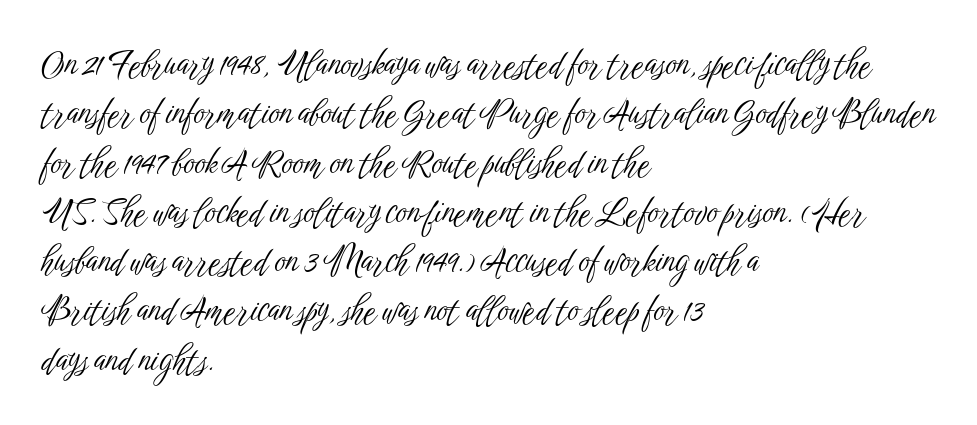
Q: Is the text bold? A: No.
Q: Is the text italic (slanted)? A: Yes.
Q: Is the typeface a serif or a sans-serif typeface? A: Sans-serif.
Q: Is the text underlined? A: No.
Q: How is the paragraph aligned? A: Left-aligned.
Q: Is the spacing between letters normal or unusually wide? A: Normal.
Q: Is the spacing between lines tight, normal or loose? A: Normal.
Q: Width (condensed, normal, or wide)? A: Condensed.
Q: Stroke contrast? A: Low.
Q: x-height? A: Medium.
Q: Monospaced? A: No.
